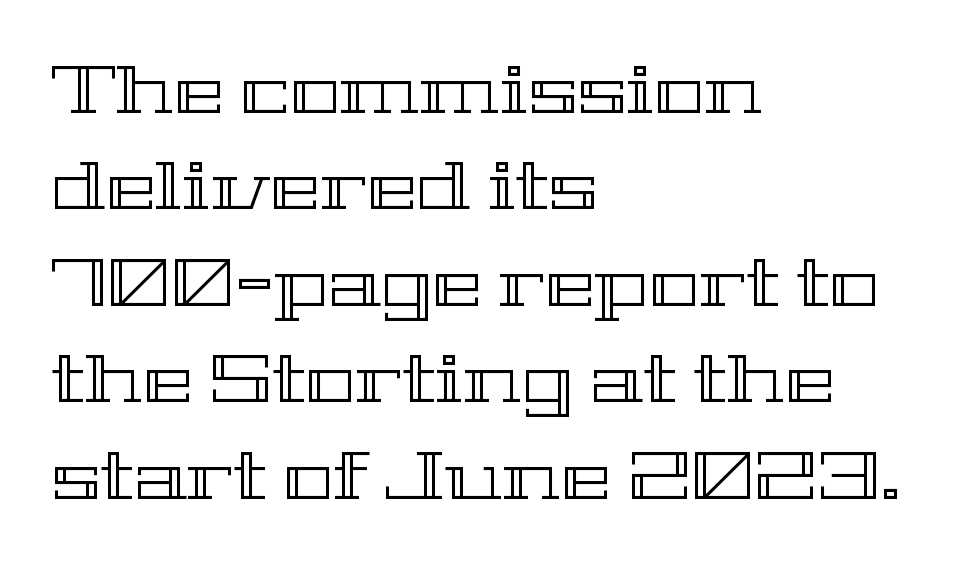
{"italic": "no", "width": "wide", "x_height": "medium", "monospaced": "no", "underline": "no", "align": "left", "line_spacing": "normal", "line_spacing_ratio": 1.44, "letter_spacing": "normal", "letter_spacing_em": 0.0, "glyph_px": 67}
